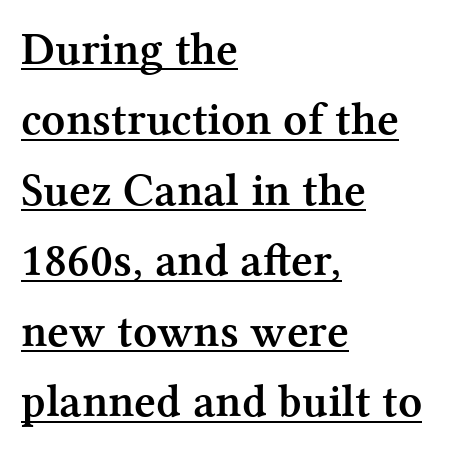
{"serif": "yes", "italic": "no", "bold": "yes", "weight": "semibold", "width": "normal", "stroke_contrast": "medium", "x_height": "medium", "monospaced": "no", "underline": "yes", "align": "left", "line_spacing": "normal", "line_spacing_ratio": 1.5, "letter_spacing": "normal", "letter_spacing_em": 0.0, "glyph_px": 47}
